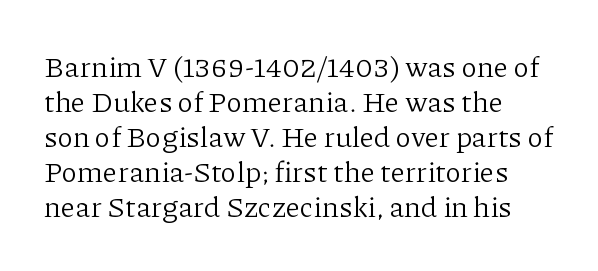
{"serif": "yes", "italic": "no", "bold": "no", "weight": "light", "width": "normal", "stroke_contrast": "low", "x_height": "medium", "monospaced": "no", "underline": "no", "line_spacing_ratio": 1.21, "letter_spacing": "normal", "letter_spacing_em": 0.0, "glyph_px": 29}
